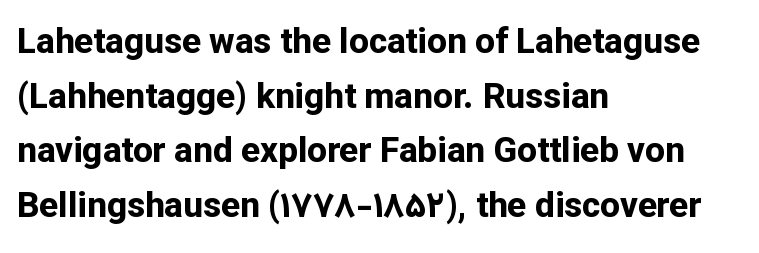
Q: Is the text bold? A: Yes.
Q: Is the text italic (slanted)? A: No, it is upright.
Q: Is the typeface a serif or a sans-serif typeface? A: Sans-serif.
Q: Is the text underlined? A: No.
Q: How is the paragraph aligned? A: Left-aligned.
Q: Is the spacing between letters normal or unusually wide? A: Normal.
Q: Is the spacing between lines tight, normal or loose? A: Normal.
Q: Width (condensed, normal, or wide)? A: Normal.
Q: Stroke contrast? A: Low.
Q: x-height? A: Medium.
Q: Monospaced? A: No.
